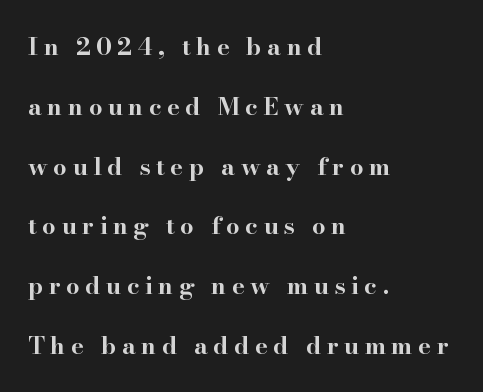
Q: Is the text bold? A: Yes.
Q: Is the text italic (slanted)? A: No, it is upright.
Q: Is the text underlined? A: No.
Q: How is the paragraph aligned? A: Left-aligned.
Q: Is the spacing between letters normal or unusually wide? A: Unusually wide.
Q: Is the spacing between lines tight, normal or loose? A: Loose.
